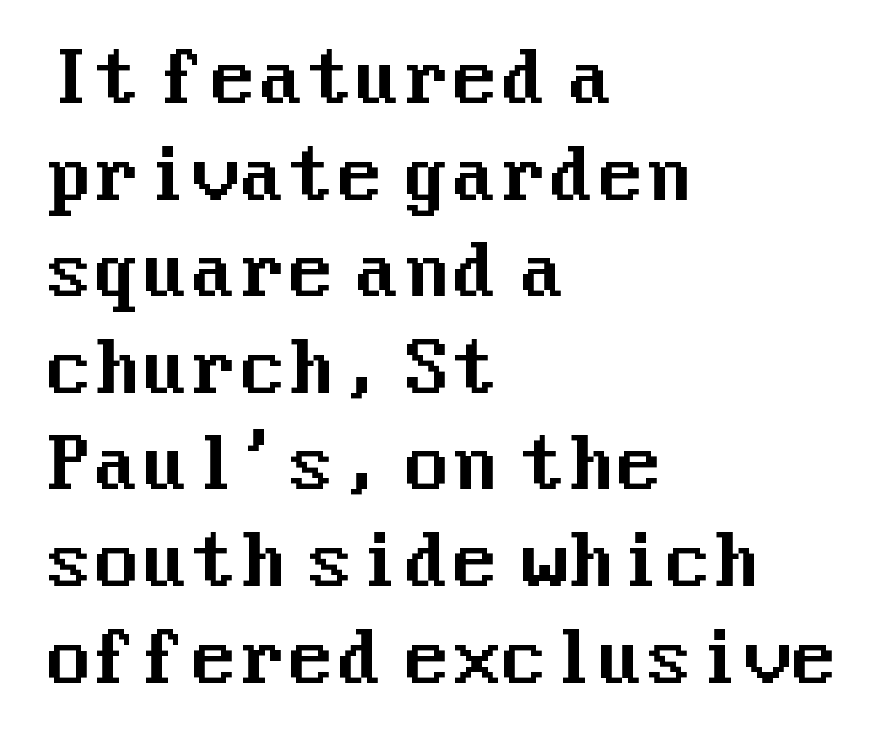
Q: Is the text italic (slanted)? A: No, it is upright.
Q: Is the typeface a serif or a sans-serif typeface? A: Sans-serif.
Q: Is the text underlined? A: No.
Q: How is the paragraph aligned? A: Left-aligned.
Q: Is the spacing between letters normal or unusually wide? A: Normal.
Q: Is the spacing between lines tight, normal or loose? A: Normal.
Q: Width (condensed, normal, or wide)? A: Normal.
Q: Stroke contrast? A: Medium.
Q: x-height? A: Medium.
